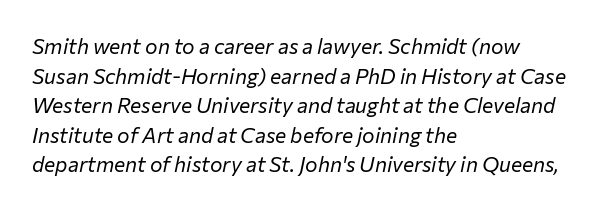
The image shows 21 px text type, italic (leaning right); set left-aligned, normal line spacing (1.41x), normal letter spacing, not underlined.
